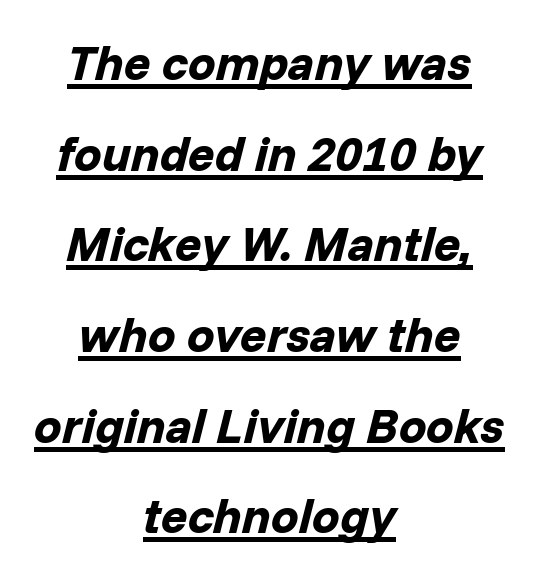
The image shows 49 px bold type, italic (leaning right); set centered, line spacing 1.85x, normal letter spacing, underlined; low stroke contrast and a medium x-height.
